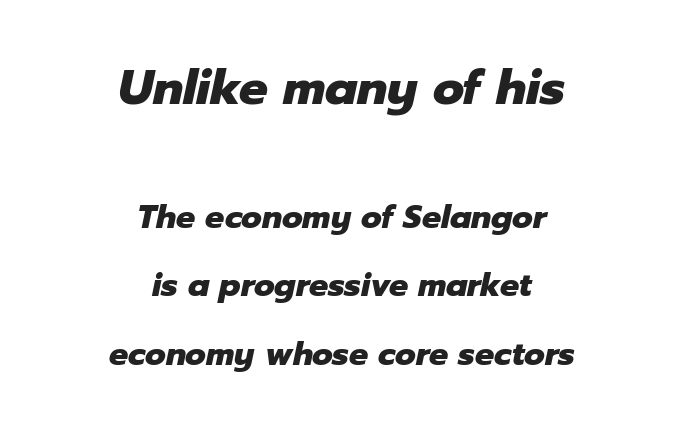
Q: Is the text bold? A: Yes.
Q: Is the text italic (slanted)? A: Yes, it leans right by about 12 degrees.
Q: Is the text underlined? A: No.
Q: How is the paragraph aligned? A: Centered.
Q: Is the spacing between letters normal or unusually wide? A: Normal.
Q: Is the spacing between lines tight, normal or loose? A: Loose.
Q: Which block of text is set in a larger size, the first (top) or the second (bottom)? A: The first (top) one.
Q: Width (condensed, normal, or wide)? A: Normal.
Q: Stroke contrast? A: Low.
Q: x-height? A: Medium.
Q: Monospaced? A: No.
